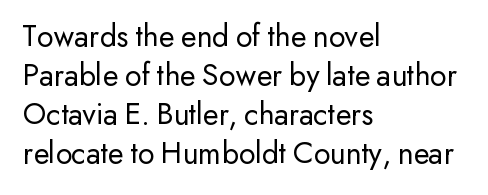
The image shows 32 px regular-weight sans-serif type, upright; set left-aligned, line spacing 1.22x, normal letter spacing, not underlined; low stroke contrast and a small x-height.
